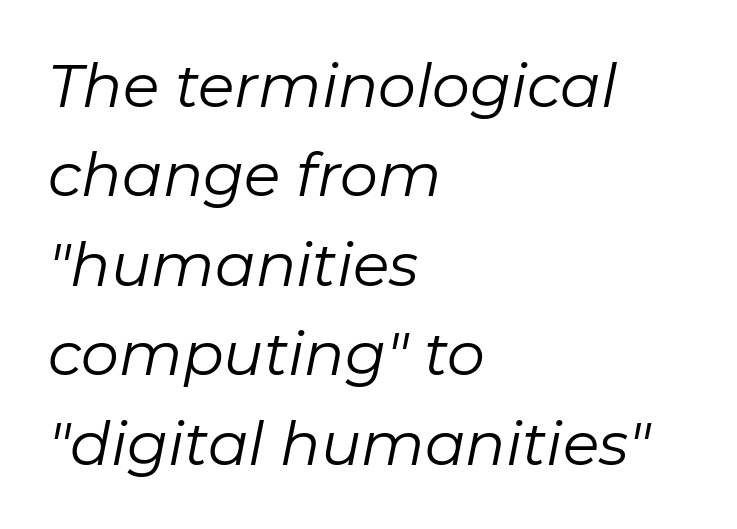
{"italic": "yes", "lean": "right", "slant_degrees": 11, "bold": "no", "weight": "regular", "width": "normal", "stroke_contrast": "low", "x_height": "medium", "monospaced": "no", "underline": "no", "align": "left", "line_spacing": "normal", "line_spacing_ratio": 1.49, "letter_spacing": "normal", "letter_spacing_em": 0.0, "glyph_px": 60}
